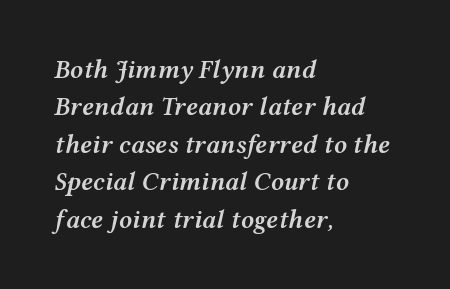
Q: Is the text bold? A: Semi-bold.
Q: Is the text italic (slanted)? A: Yes, it leans right by about 12 degrees.
Q: Is the text underlined? A: No.
Q: How is the paragraph aligned? A: Left-aligned.
Q: Is the spacing between letters normal or unusually wide? A: Normal.
Q: Is the spacing between lines tight, normal or loose? A: Normal.
